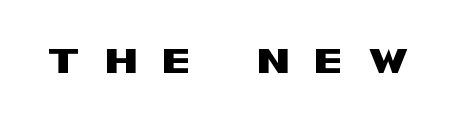
{"serif": "no", "italic": "no", "width": "wide", "stroke_contrast": "medium", "x_height": "large", "monospaced": "no", "underline": "no", "letter_spacing": "wide", "letter_spacing_em": 0.5, "glyph_px": 48}
